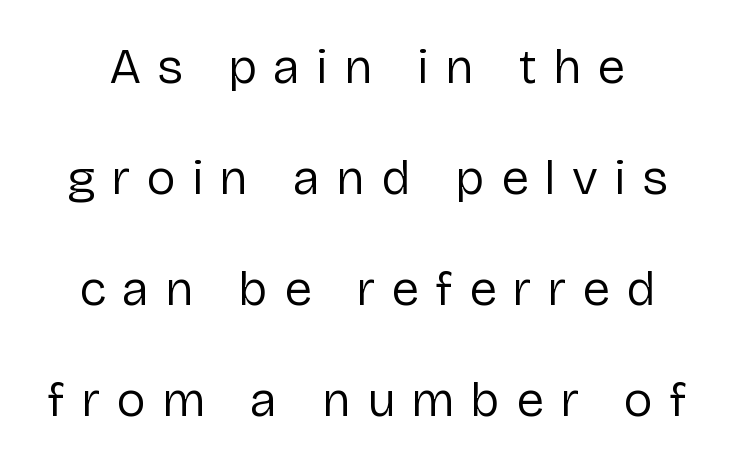
The rendering inserts visible extra space after every character. Counters stay open thanks to moderate or lighter strokes. Examine the stroke ends and you'll find no serifs. Nobody drew a line under any word here.
